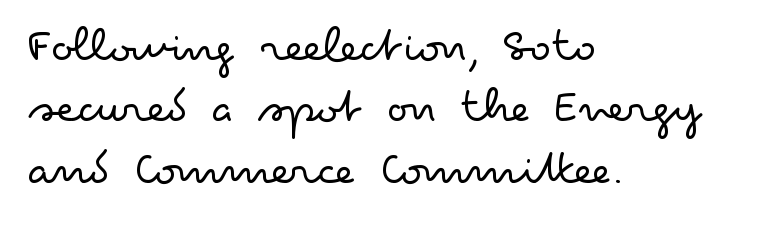
{"serif": "no", "italic": "no", "bold": "no", "weight": "light", "width": "wide", "stroke_contrast": "low", "x_height": "small", "monospaced": "no", "underline": "no", "align": "left", "line_spacing_ratio": 1.23, "letter_spacing": "normal", "letter_spacing_em": 0.0, "glyph_px": 50}
